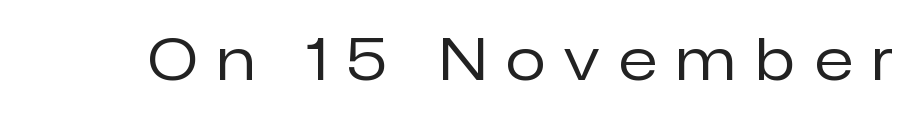
No chunkiness to these letters — they're not bold. Does the lettering tilt? It doesn't — this is upright. Type style note: lacks serifs. This sample has the flowing, uneven cadence of proportional lettering. What stands out about the letter spacing? Its width — letters are far apart. Check the space under the baseline: it is left empty.
